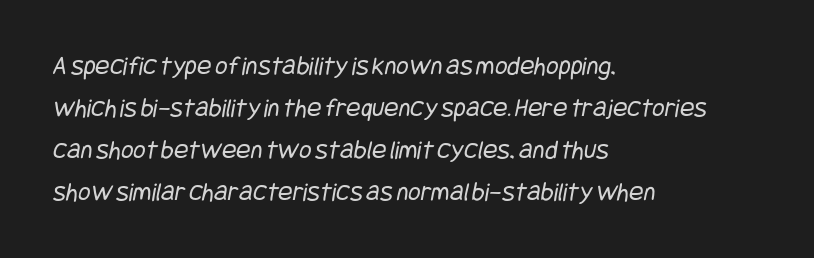
The image shows 27 px text type; set left-aligned, normal line spacing (1.55x), normal letter spacing, not underlined.
